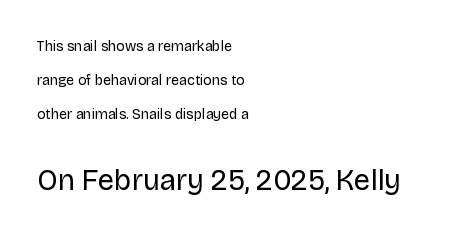
{"serif": "no", "italic": "no", "bold": "no", "weight": "regular", "width": "normal", "stroke_contrast": "low", "x_height": "large", "monospaced": "no", "underline": "no", "align": "left", "line_spacing": "loose", "line_spacing_ratio": 2.44, "letter_spacing": "normal", "letter_spacing_em": 0.0, "larger_block": "second", "size_ratio": 2.07, "glyph_px": 29}
